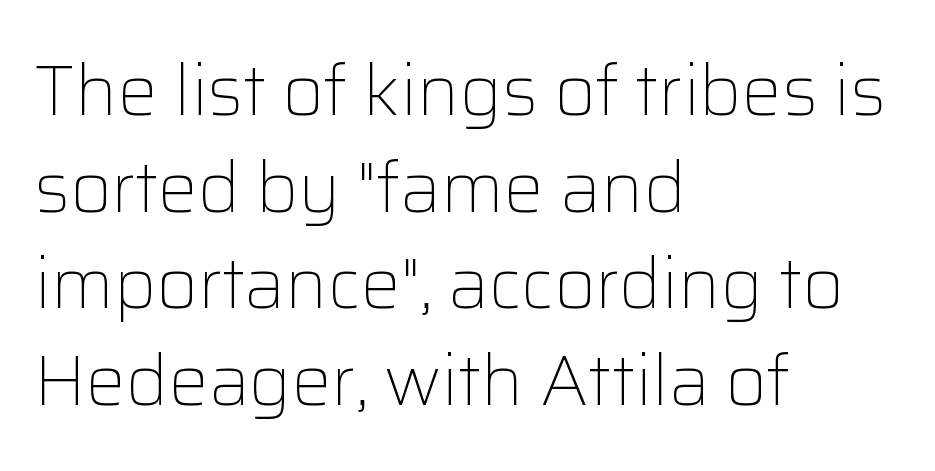
{"serif": "no", "italic": "no", "bold": "no", "weight": "light", "width": "normal", "stroke_contrast": "low", "x_height": "medium", "monospaced": "no", "underline": "no", "align": "left", "line_spacing": "normal", "line_spacing_ratio": 1.36, "letter_spacing": "normal", "letter_spacing_em": 0.0, "glyph_px": 71}
